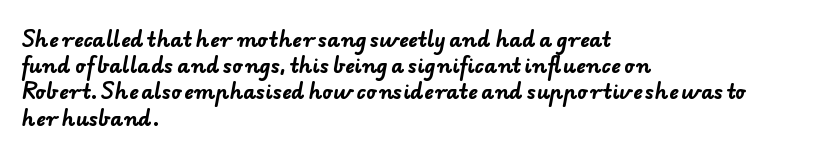
The image shows 20 px bold type; set left-aligned, normal line spacing (1.31x), normal letter spacing, not underlined.
